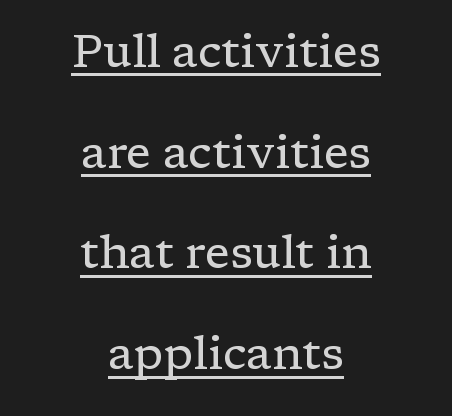
{"serif": "yes", "italic": "no", "bold": "no", "weight": "regular", "width": "normal", "stroke_contrast": "low", "x_height": "medium", "monospaced": "no", "underline": "yes", "align": "center", "line_spacing": "loose", "line_spacing_ratio": 2.19, "letter_spacing": "normal", "letter_spacing_em": 0.0, "glyph_px": 46}
